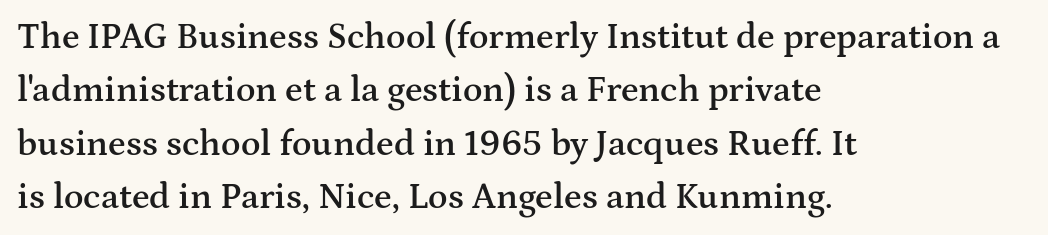
The image shows 36 px semibold, wide serif type, upright; set left-aligned, normal line spacing (1.48x), normal letter spacing, not underlined; medium stroke contrast and a medium x-height.
